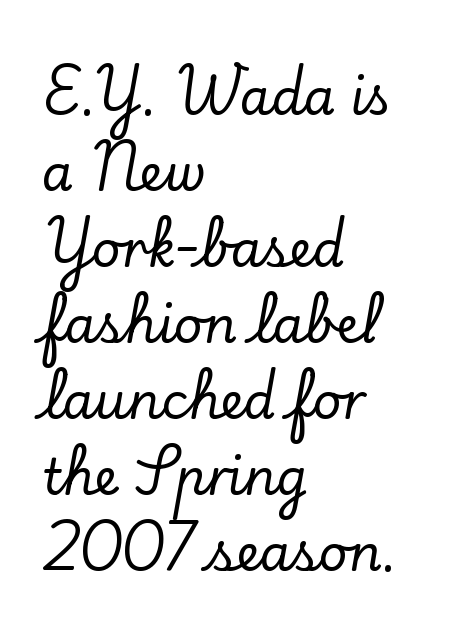
Horizontal alignment here is leftward, the default for most running prose. Anything drawn beneath the words? Only blank space. The horizontal fit of the characters is conventional and even. The face used here is seriffed, in the tradition of book romans. Does the leading feel generous? No, just average.
